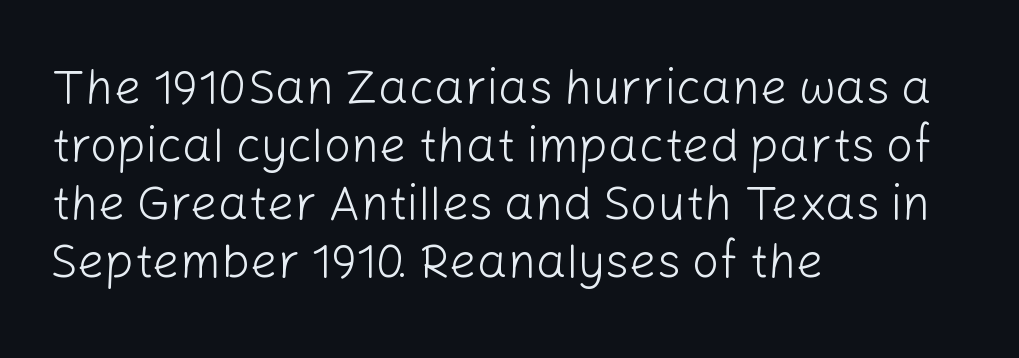
The image shows 48 px light sans-serif type, upright; set left-aligned, line spacing 1.21x, normal letter spacing, not underlined; low stroke contrast and a medium x-height.
